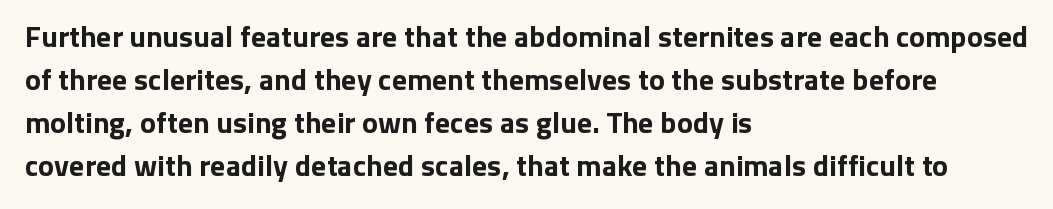
{"serif": "no", "italic": "no", "bold": "yes", "weight": "bold", "width": "normal", "stroke_contrast": "low", "x_height": "medium", "monospaced": "no", "underline": "no", "align": "left", "line_spacing": "normal", "line_spacing_ratio": 1.43, "letter_spacing": "normal", "letter_spacing_em": 0.0, "glyph_px": 30}
